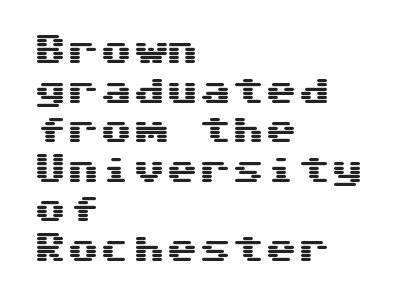
{"serif": "no", "italic": "no", "width": "wide", "stroke_contrast": "medium", "x_height": "medium", "underline": "no", "align": "left", "line_spacing_ratio": 1.2, "letter_spacing": "normal", "letter_spacing_em": 0.0, "glyph_px": 33}
